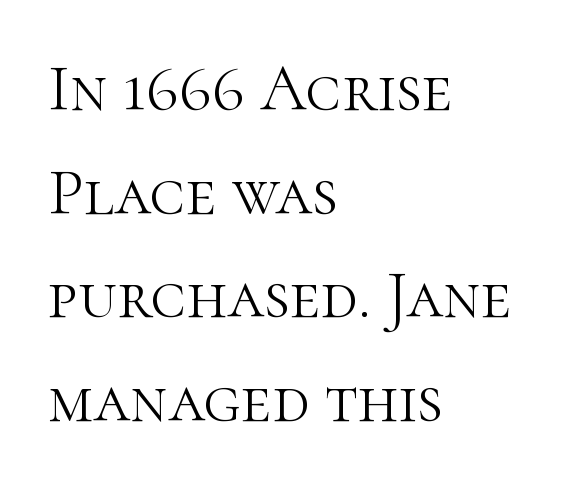
{"serif": "yes", "italic": "no", "bold": "no", "weight": "light", "width": "normal", "stroke_contrast": "high", "x_height": "medium", "monospaced": "no", "underline": "no", "align": "left", "line_spacing": "normal", "line_spacing_ratio": 1.57, "letter_spacing": "normal", "letter_spacing_em": 0.0, "glyph_px": 66}
